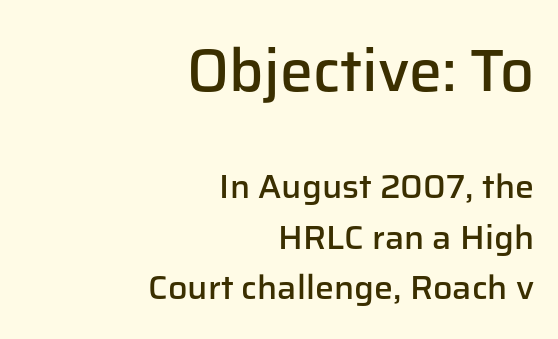
Q: Is the text bold? A: Semi-bold.
Q: Is the text italic (slanted)? A: No, it is upright.
Q: Is the typeface a serif or a sans-serif typeface? A: Sans-serif.
Q: Is the text underlined? A: No.
Q: How is the paragraph aligned? A: Right-aligned.
Q: Is the spacing between letters normal or unusually wide? A: Normal.
Q: Is the spacing between lines tight, normal or loose? A: Normal.
Q: Which block of text is set in a larger size, the first (top) or the second (bottom)? A: The first (top) one.
Q: Width (condensed, normal, or wide)? A: Normal.
Q: Stroke contrast? A: Low.
Q: x-height? A: Medium.
Q: Monospaced? A: No.
